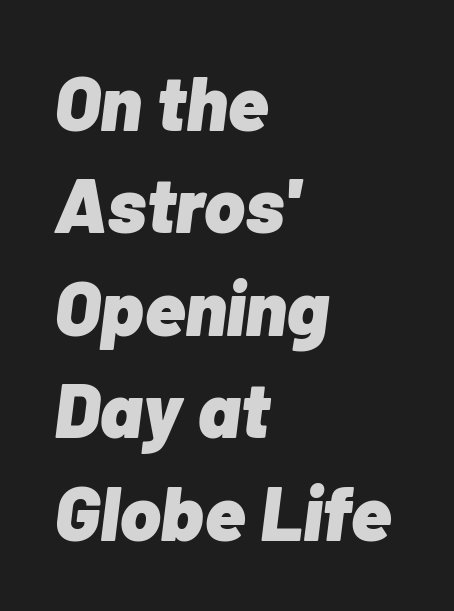
The image shows 77 px heavy type, italic (leaning right); set left-aligned, normal line spacing (1.33x), normal letter spacing, not underlined; low stroke contrast and a medium x-height.
